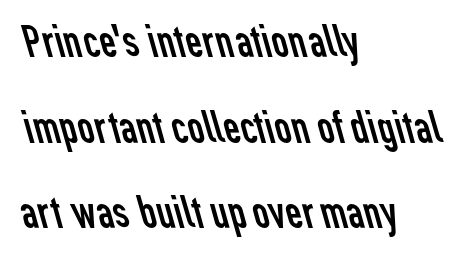
The image shows 46 px regular-weight sans-serif type; set left-aligned, line spacing 1.86x, normal letter spacing, not underlined; low stroke contrast and a medium x-height.
